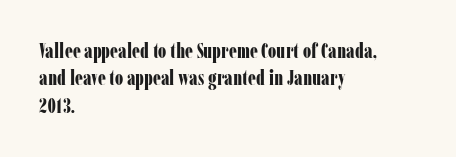
Q: Is the text bold? A: Yes.
Q: Is the text italic (slanted)? A: No, it is upright.
Q: Is the text underlined? A: No.
Q: How is the paragraph aligned? A: Left-aligned.
Q: Is the spacing between letters normal or unusually wide? A: Normal.
Q: Is the spacing between lines tight, normal or loose? A: Normal.
